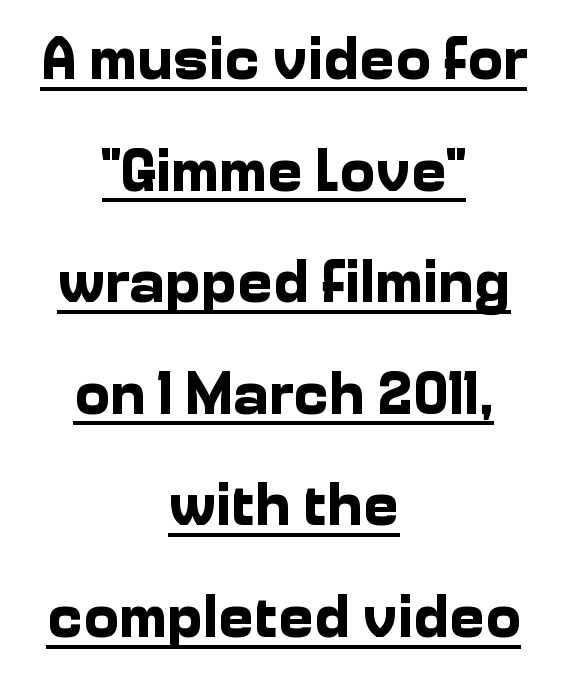
Q: Is the text bold? A: Yes.
Q: Is the text italic (slanted)? A: No, it is upright.
Q: Is the typeface a serif or a sans-serif typeface? A: Sans-serif.
Q: Is the text underlined? A: Yes.
Q: How is the paragraph aligned? A: Centered.
Q: Is the spacing between letters normal or unusually wide? A: Normal.
Q: Width (condensed, normal, or wide)? A: Normal.
Q: Stroke contrast? A: Low.
Q: x-height? A: Medium.
Q: Monospaced? A: No.
